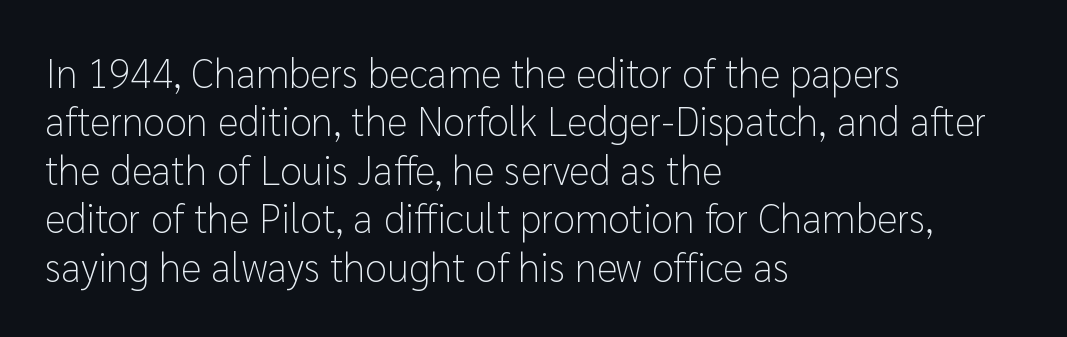
{"serif": "no", "italic": "no", "bold": "no", "weight": "light", "width": "normal", "stroke_contrast": "low", "x_height": "medium", "monospaced": "no", "underline": "no", "align": "left", "line_spacing_ratio": 1.21, "letter_spacing": "normal", "letter_spacing_em": 0.0, "glyph_px": 40}
